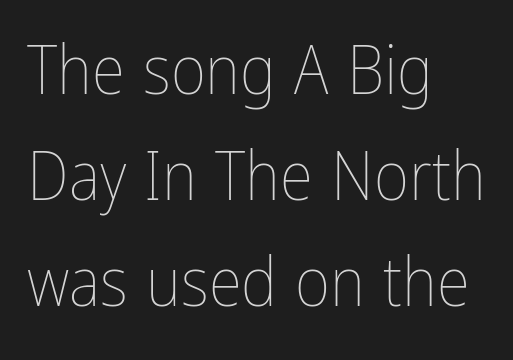
{"italic": "no", "bold": "no", "weight": "thin", "width": "condensed", "stroke_contrast": "low", "x_height": "medium", "monospaced": "no", "underline": "no", "align": "left", "line_spacing": "normal", "line_spacing_ratio": 1.56, "letter_spacing": "normal", "letter_spacing_em": 0.0, "glyph_px": 68}
